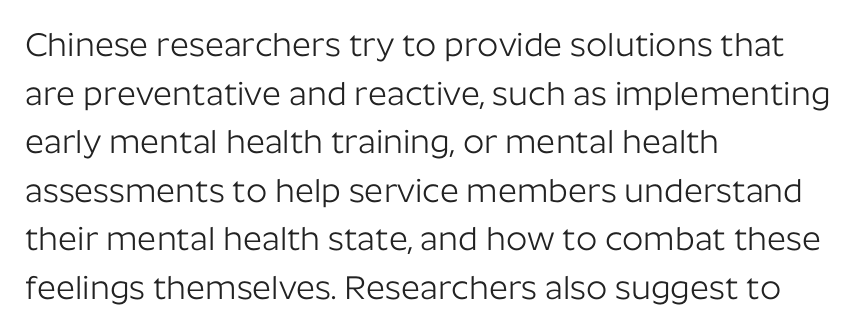
Q: Is the text bold? A: No.
Q: Is the text italic (slanted)? A: No, it is upright.
Q: Is the typeface a serif or a sans-serif typeface? A: Sans-serif.
Q: Is the text underlined? A: No.
Q: How is the paragraph aligned? A: Left-aligned.
Q: Is the spacing between letters normal or unusually wide? A: Normal.
Q: Is the spacing between lines tight, normal or loose? A: Normal.
Q: Width (condensed, normal, or wide)? A: Normal.
Q: Stroke contrast? A: Low.
Q: x-height? A: Medium.
Q: Monospaced? A: No.
